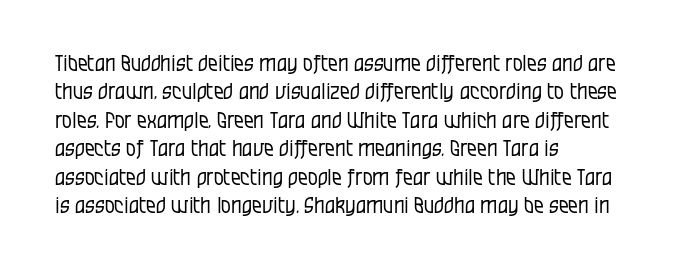
Q: Is the text bold? A: No.
Q: Is the text italic (slanted)? A: No, it is upright.
Q: Is the text underlined? A: No.
Q: How is the paragraph aligned? A: Left-aligned.
Q: Is the spacing between letters normal or unusually wide? A: Normal.
Q: Is the spacing between lines tight, normal or loose? A: Normal.
